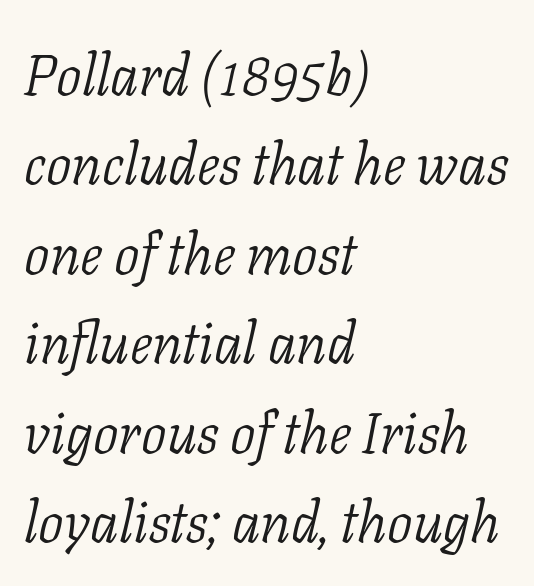
Q: Is the text bold? A: No.
Q: Is the text italic (slanted)? A: Yes, it leans right by about 11 degrees.
Q: Is the typeface a serif or a sans-serif typeface? A: Serif.
Q: Is the text underlined? A: No.
Q: How is the paragraph aligned? A: Left-aligned.
Q: Is the spacing between letters normal or unusually wide? A: Normal.
Q: Is the spacing between lines tight, normal or loose? A: Normal.
Q: Width (condensed, normal, or wide)? A: Normal.
Q: Stroke contrast? A: Low.
Q: x-height? A: Medium.
Q: Monospaced? A: No.
